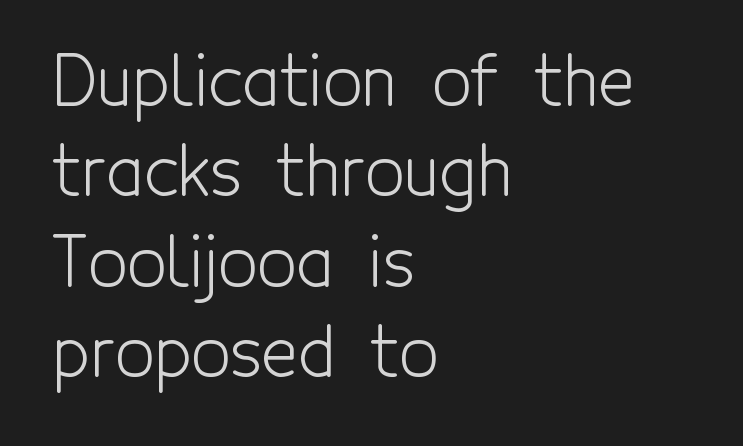
Q: Is the text bold? A: No.
Q: Is the text italic (slanted)? A: No, it is upright.
Q: Is the typeface a serif or a sans-serif typeface? A: Sans-serif.
Q: Is the text underlined? A: No.
Q: How is the paragraph aligned? A: Left-aligned.
Q: Is the spacing between letters normal or unusually wide? A: Normal.
Q: Is the spacing between lines tight, normal or loose? A: Normal.
Q: Width (condensed, normal, or wide)? A: Condensed.
Q: x-height? A: Medium.
Q: Monospaced? A: No.
